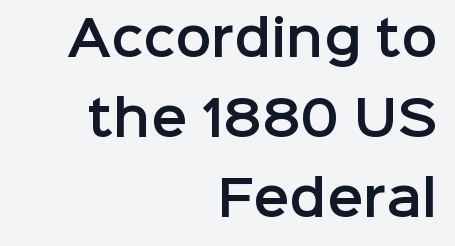
Q: Is the text italic (slanted)? A: No, it is upright.
Q: Is the typeface a serif or a sans-serif typeface? A: Sans-serif.
Q: Is the text underlined? A: No.
Q: How is the paragraph aligned? A: Right-aligned.
Q: Is the spacing between letters normal or unusually wide? A: Normal.
Q: Is the spacing between lines tight, normal or loose? A: Normal.
Q: Width (condensed, normal, or wide)? A: Normal.
Q: Stroke contrast? A: Low.
Q: x-height? A: Medium.
Q: Monospaced? A: No.
